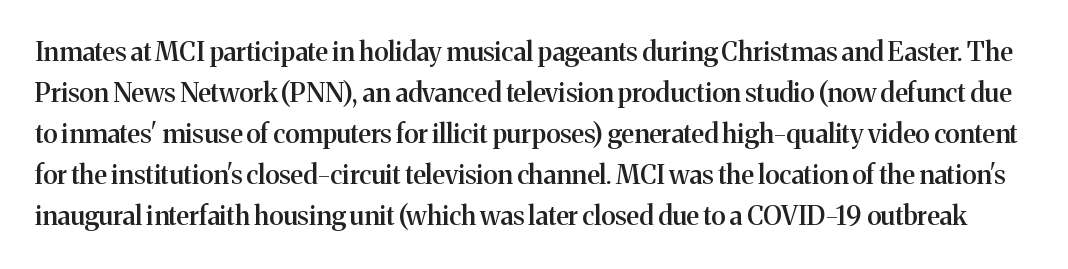
Compared with an ordinary text face, these strokes are moderately heavier — a semibold. Default kerning and tracking; the words read as compact shapes. Line spacing here is normal. The lettering holds an erect, upright posture throughout.
